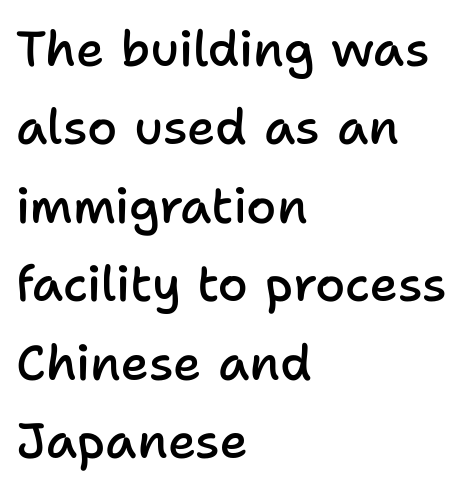
Q: Is the text bold? A: Semi-bold.
Q: Is the text italic (slanted)? A: No, it is upright.
Q: Is the typeface a serif or a sans-serif typeface? A: Sans-serif.
Q: Is the text underlined? A: No.
Q: How is the paragraph aligned? A: Left-aligned.
Q: Is the spacing between letters normal or unusually wide? A: Normal.
Q: Is the spacing between lines tight, normal or loose? A: Normal.
Q: Width (condensed, normal, or wide)? A: Normal.
Q: Stroke contrast? A: Low.
Q: x-height? A: Medium.
Q: Monospaced? A: No.
